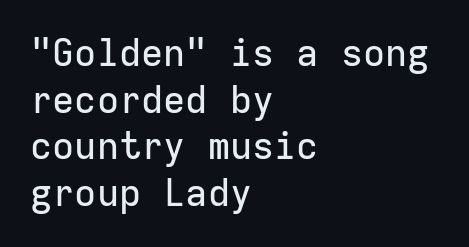
The image shows 37 px sans-serif type, upright, monospaced; set left-aligned, normal line spacing (1.26x), normal letter spacing, not underlined; low stroke contrast and a medium x-height.
